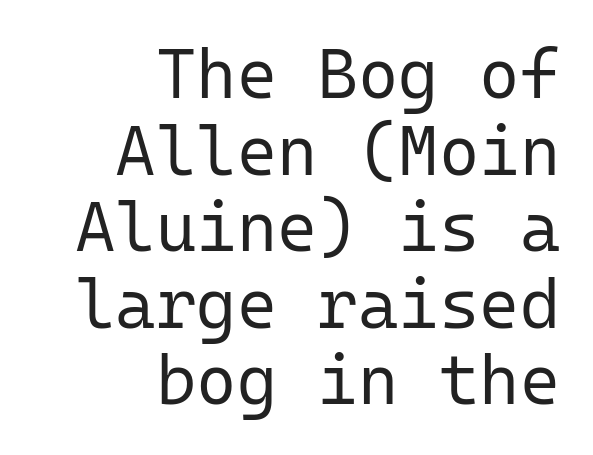
{"serif": "no", "italic": "no", "bold": "no", "weight": "regular", "width": "normal", "stroke_contrast": "low", "x_height": "medium", "monospaced": "yes", "underline": "no", "align": "right", "line_spacing": "tight", "line_spacing_ratio": 1.11, "letter_spacing": "normal", "letter_spacing_em": 0.0, "glyph_px": 69}
